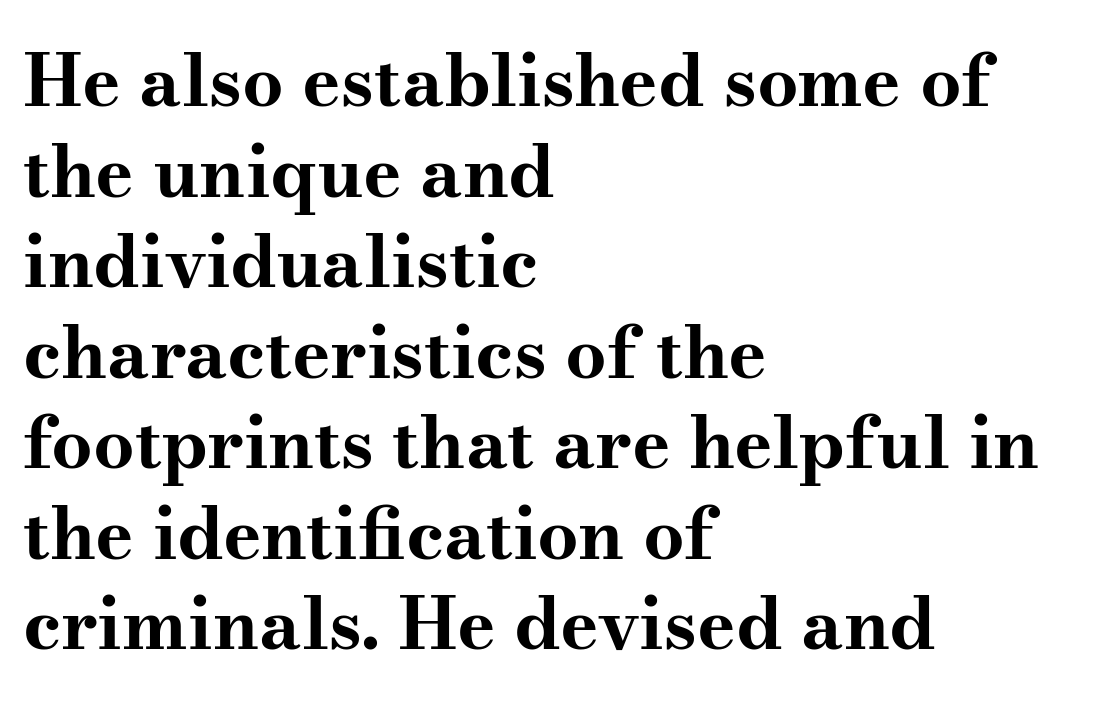
Letter spacing: default. The compositor pushed each line to the left boundary. The gap between lines stays unmarked. The letters are bold, with thick, heavy strokes. Stroke terminals: seriffed. The rendering uses natural spacing where letterforms have individual widths.
